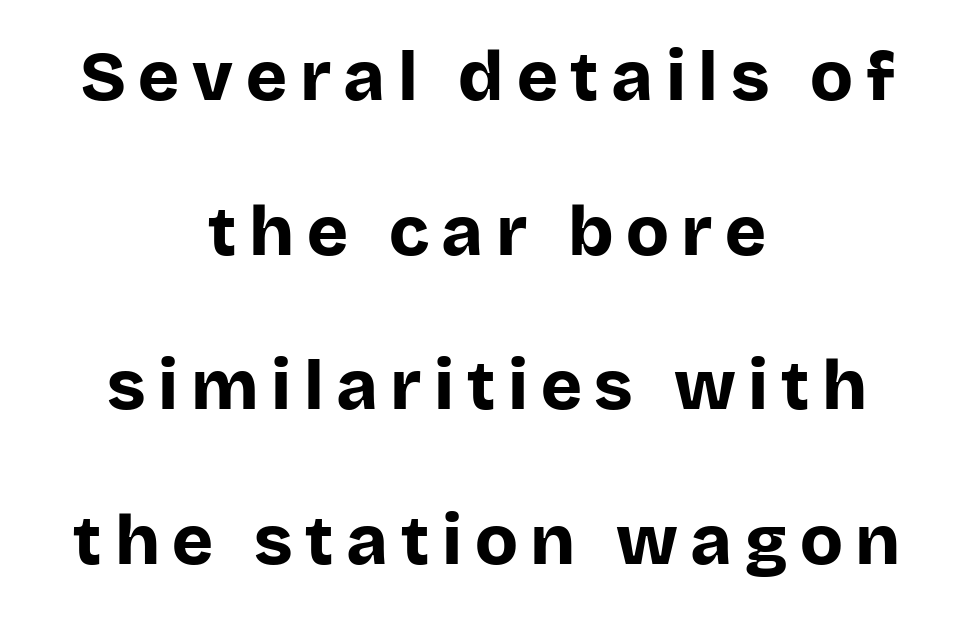
The font is running at its bold setting. Casual observation: everything's sitting right in the middle. These lines are rendered in a variable-pitch font. Letterform terminals end flat and unadorned throughout the passage.
